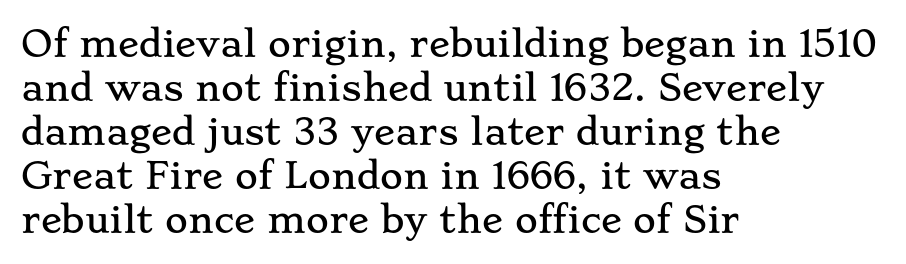
Q: Is the text italic (slanted)? A: No, it is upright.
Q: Is the typeface a serif or a sans-serif typeface? A: Serif.
Q: Is the text underlined? A: No.
Q: How is the paragraph aligned? A: Left-aligned.
Q: Is the spacing between letters normal or unusually wide? A: Normal.
Q: Is the spacing between lines tight, normal or loose? A: Normal.
Q: Width (condensed, normal, or wide)? A: Wide.
Q: Stroke contrast? A: Low.
Q: x-height? A: Small.
Q: Monospaced? A: No.
